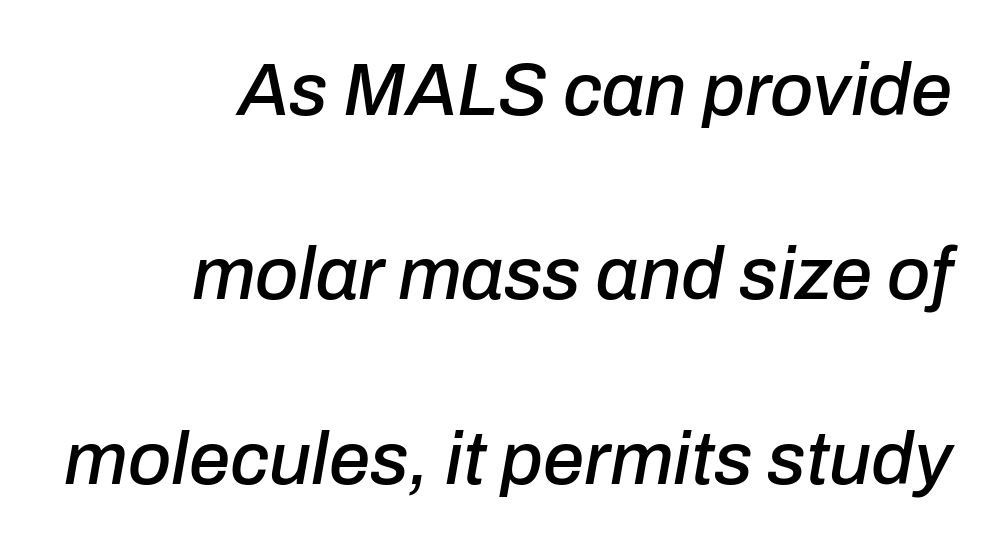
Q: Is the text italic (slanted)? A: Yes, it leans right by about 10 degrees.
Q: Is the text underlined? A: No.
Q: How is the paragraph aligned? A: Right-aligned.
Q: Is the spacing between letters normal or unusually wide? A: Normal.
Q: Is the spacing between lines tight, normal or loose? A: Loose.
Q: Width (condensed, normal, or wide)? A: Normal.
Q: Stroke contrast? A: Low.
Q: x-height? A: Medium.
Q: Monospaced? A: No.
